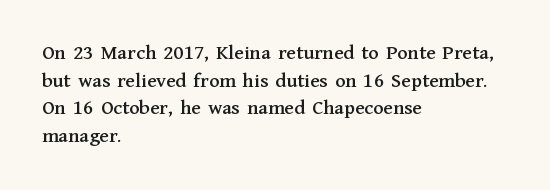
Line starts are locked; line ends wander. Leading matches the norm, producing a regular column. Characters remain perfectly vertical along every line. The area under the type is left untouched. Caption: standard tracking, unaltered.
